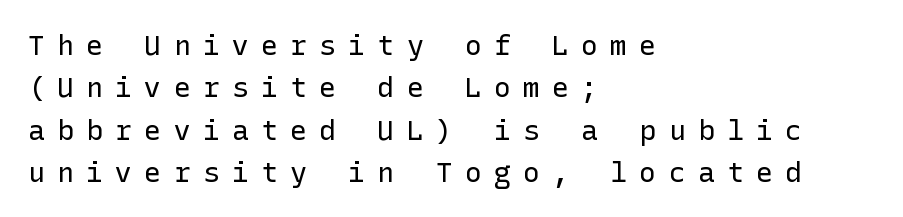
Q: Is the text bold? A: No.
Q: Is the text italic (slanted)? A: No, it is upright.
Q: Is the typeface a serif or a sans-serif typeface? A: Sans-serif.
Q: Is the text underlined? A: No.
Q: How is the paragraph aligned? A: Left-aligned.
Q: Is the spacing between letters normal or unusually wide? A: Unusually wide.
Q: Is the spacing between lines tight, normal or loose? A: Normal.
Q: Width (condensed, normal, or wide)? A: Normal.
Q: Stroke contrast? A: Low.
Q: x-height? A: Medium.
